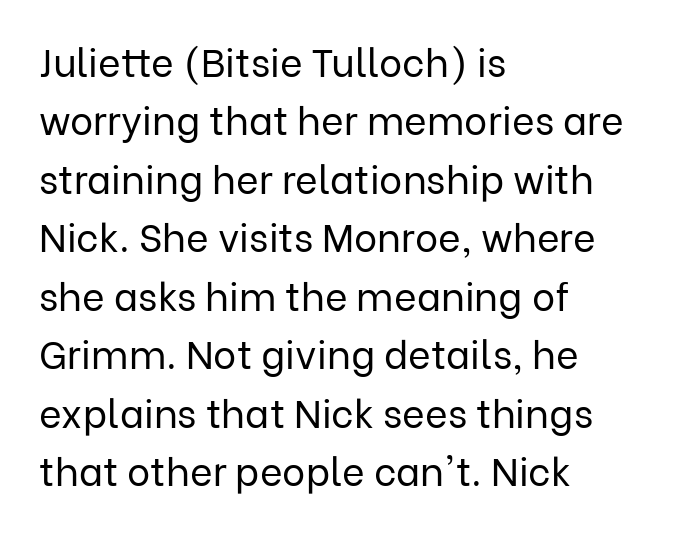
Spacing between characters is what you'd get straight out of the box. Stems and bowls with no extra thickness — not bold. Note the varied advance widths — an 'i' is clearly narrower than an 'm'. The words here are not underlined. Typographically, this falls in the sans-serif category. Horizontal bands of white between lines are of average thickness.
